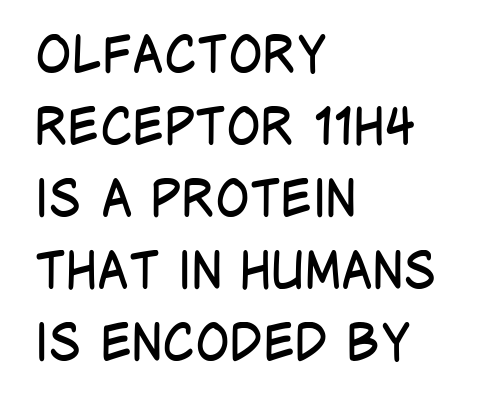
Q: Is the text bold? A: No.
Q: Is the text italic (slanted)? A: No, it is upright.
Q: Is the typeface a serif or a sans-serif typeface? A: Sans-serif.
Q: Is the text underlined? A: No.
Q: How is the paragraph aligned? A: Left-aligned.
Q: Is the spacing between letters normal or unusually wide? A: Normal.
Q: Is the spacing between lines tight, normal or loose? A: Normal.
Q: Width (condensed, normal, or wide)? A: Condensed.
Q: Stroke contrast? A: Low.
Q: x-height? A: Large.
Q: Monospaced? A: No.
